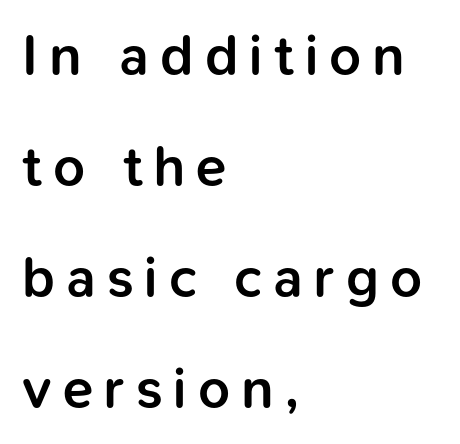
The image shows 56 px semibold sans-serif type, upright; set left-aligned, loose line spacing (1.98x), unusually wide letter spacing (+0.2 em), not underlined; low stroke contrast and a medium x-height.
